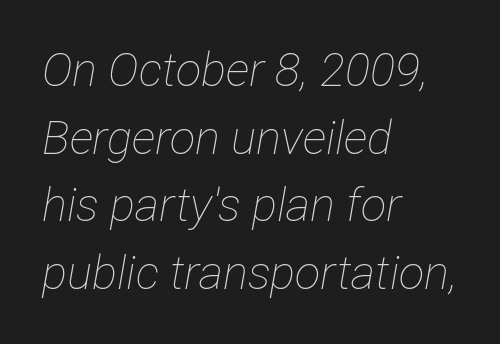
{"italic": "yes", "lean": "right", "slant_degrees": 12, "bold": "no", "weight": "thin", "width": "condensed", "stroke_contrast": "low", "x_height": "medium", "monospaced": "no", "underline": "no", "align": "left", "line_spacing": "normal", "line_spacing_ratio": 1.44, "letter_spacing": "normal", "letter_spacing_em": 0.0, "glyph_px": 47}
